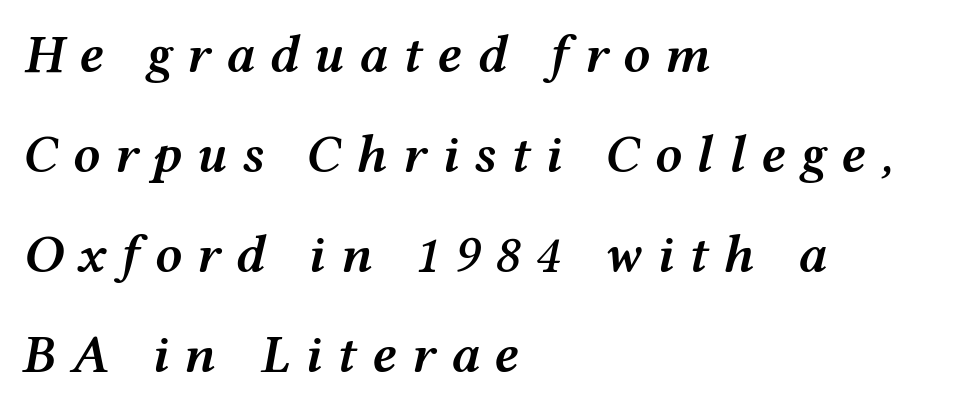
Caption: semibold face, moderately heavy strokes. The area under the type is left untouched. Observe the lean: these are italic letterforms. A typesetter would call this proportional, since set widths differ per character. Line starts are locked; line ends wander.
